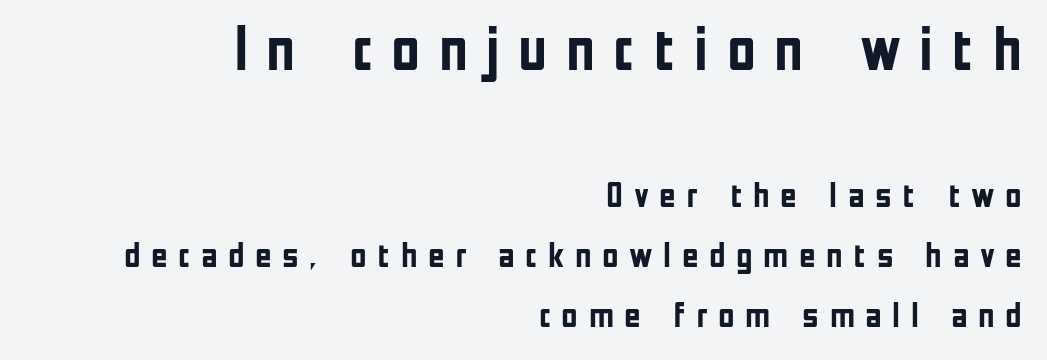
This sample uses an upright cut, with every glyph sitting square on the baseline. This sample uses a sans-serif face. The letters in the upper block stand taller than those in the block below. The tracking reads as deliberately expanded to a designer's eye. This sample keeps an unexceptional amount of space between lines.
